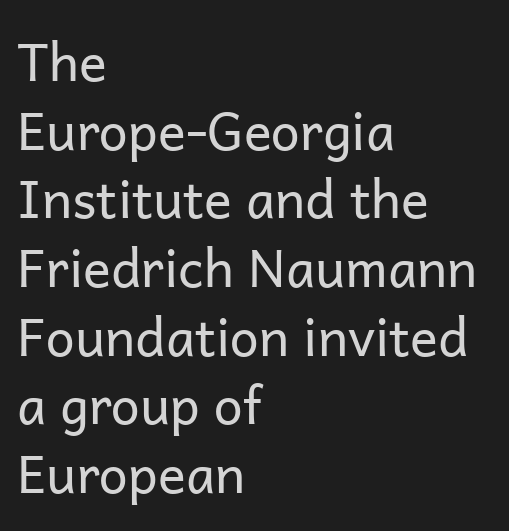
The image shows 52 px regular-weight sans-serif type, upright; set left-aligned, normal line spacing (1.32x), normal letter spacing, not underlined; low stroke contrast and a medium x-height.
